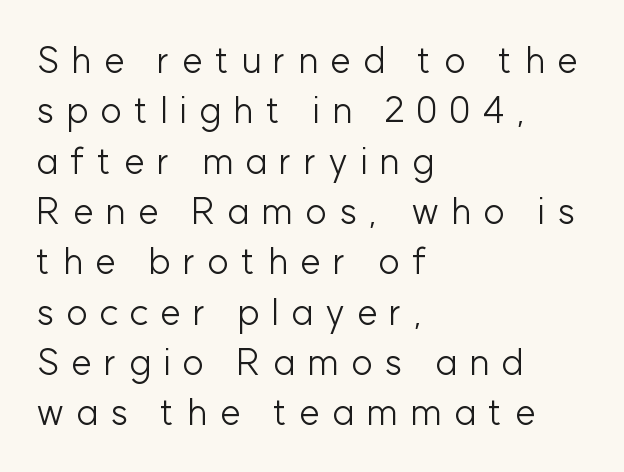
Q: Is the text bold? A: No.
Q: Is the text italic (slanted)? A: No, it is upright.
Q: Is the typeface a serif or a sans-serif typeface? A: Sans-serif.
Q: Is the text underlined? A: No.
Q: How is the paragraph aligned? A: Left-aligned.
Q: Is the spacing between letters normal or unusually wide? A: Unusually wide.
Q: Is the spacing between lines tight, normal or loose? A: Normal.
Q: Width (condensed, normal, or wide)? A: Normal.
Q: Stroke contrast? A: Low.
Q: x-height? A: Medium.
Q: Monospaced? A: No.
